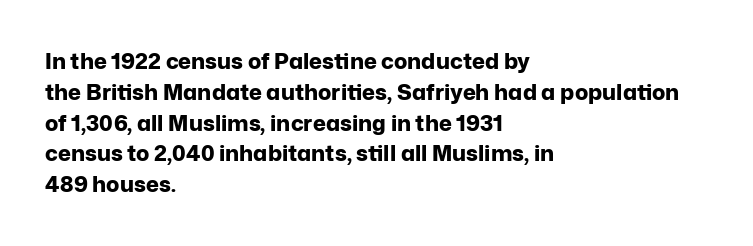
The image shows 22 px bold type, upright; set left-aligned, normal line spacing (1.4x), normal letter spacing, not underlined.
